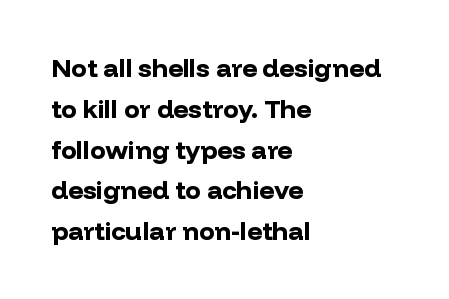
The image shows 26 px bold type, upright; set left-aligned, normal line spacing (1.57x), normal letter spacing, not underlined.
